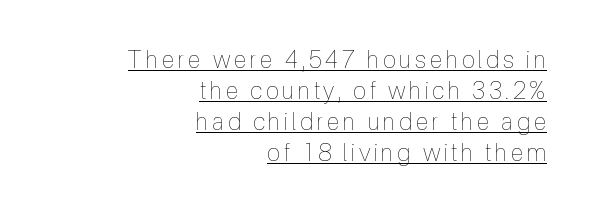
{"italic": "no", "bold": "no", "underline": "yes", "align": "right", "line_spacing": "normal", "line_spacing_ratio": 1.29, "glyph_px": 24}
